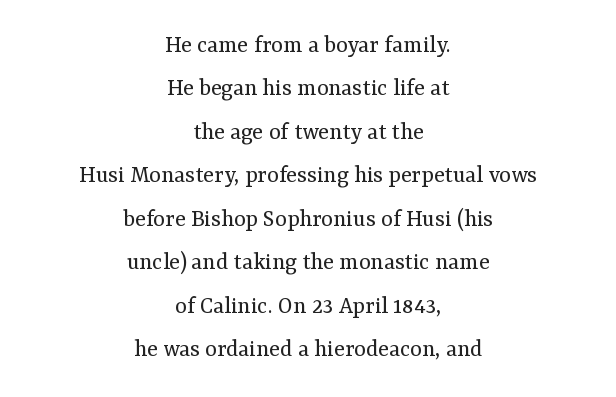
Q: Is the text bold? A: No.
Q: Is the text italic (slanted)? A: No, it is upright.
Q: Is the text underlined? A: No.
Q: How is the paragraph aligned? A: Centered.
Q: Is the spacing between letters normal or unusually wide? A: Normal.
